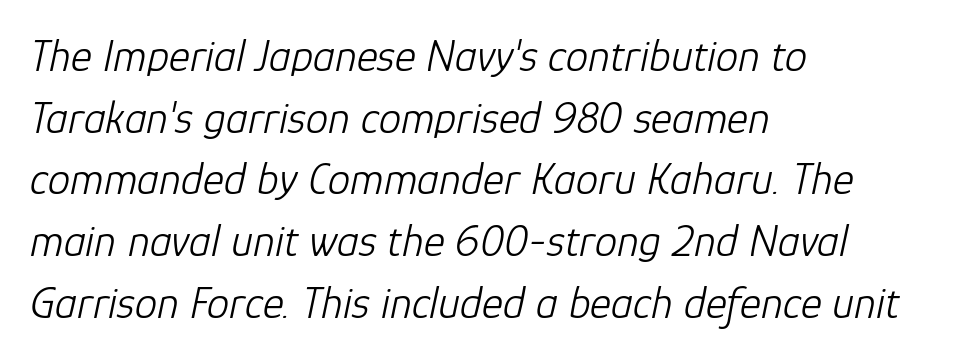
Here the glyphs are tracked normally, forming tight word shapes. The typography opts for an oblique posture over an upright one. Letters rest on an invisible, unmarked baseline. Think of a printed novel: that variable character pitch is what you see here. This sample is left-justified, so line endings fall wherever the words run out.
